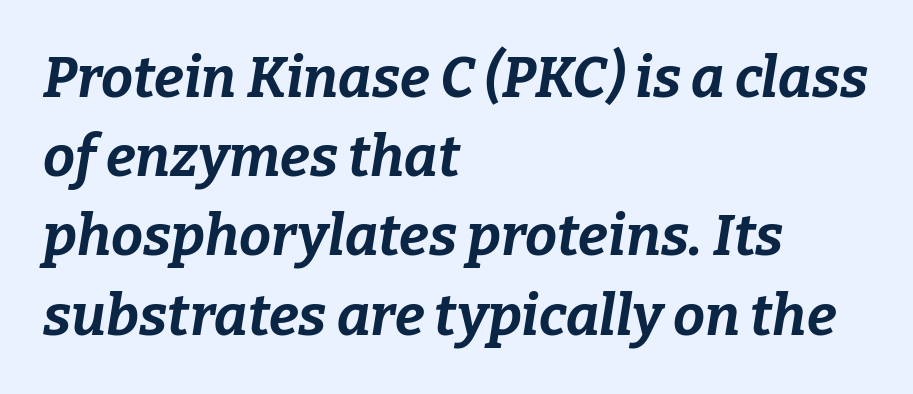
The letters sit at their default tracking, neither squeezed nor spread. These lines are rendered in a variable-pitch font. Heavy-handed strokes throughout: this text is bold. Horizontal bands of white between lines are of average thickness. Line beginnings align vertically; line endings do not. The letters are slanted; this is an italic face.
